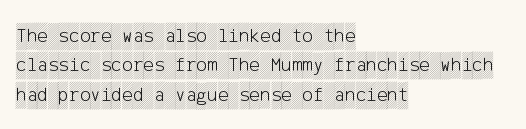
The image shows 20 px text type, upright; set left-aligned, normal line spacing (1.47x), normal letter spacing, not underlined.
